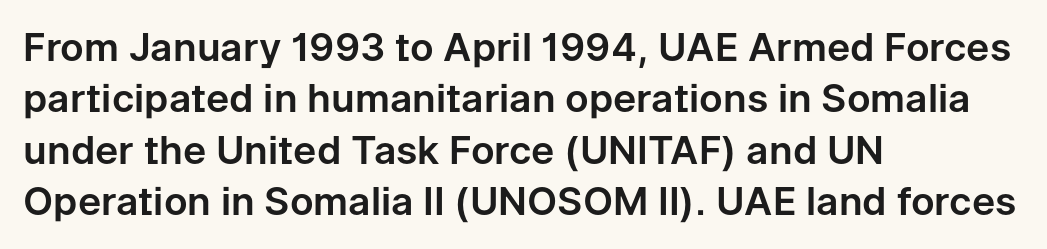
Classification — sans serif. Tracking here is standard; glyphs follow each other at the usual distance. The ragged edge is on the right, which tells us the setting is flush left. Check the space under the baseline: it is left empty.
